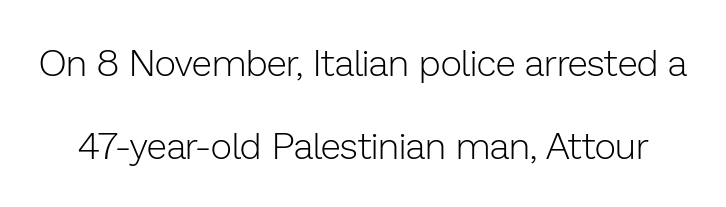
{"serif": "no", "italic": "no", "bold": "no", "weight": "light", "width": "normal", "stroke_contrast": "low", "x_height": "medium", "monospaced": "no", "underline": "no", "line_spacing": "loose", "line_spacing_ratio": 2.25, "letter_spacing": "normal", "letter_spacing_em": 0.0, "glyph_px": 37}
